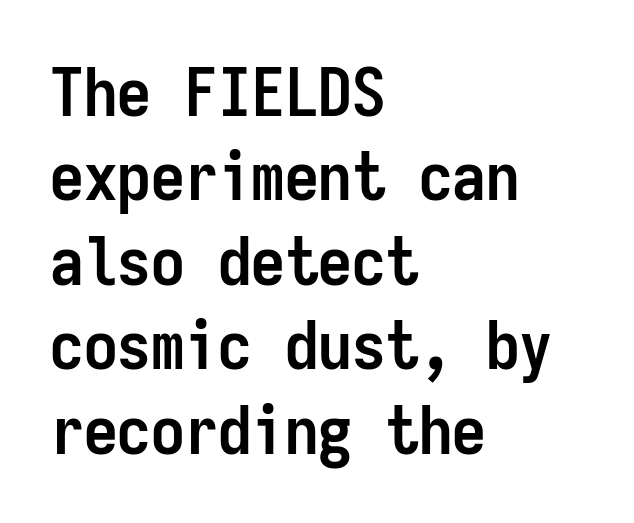
The image shows 67 px semibold, condensed sans-serif type, upright, monospaced; set left-aligned, normal line spacing (1.26x), normal letter spacing, not underlined; low stroke contrast and a medium x-height.
